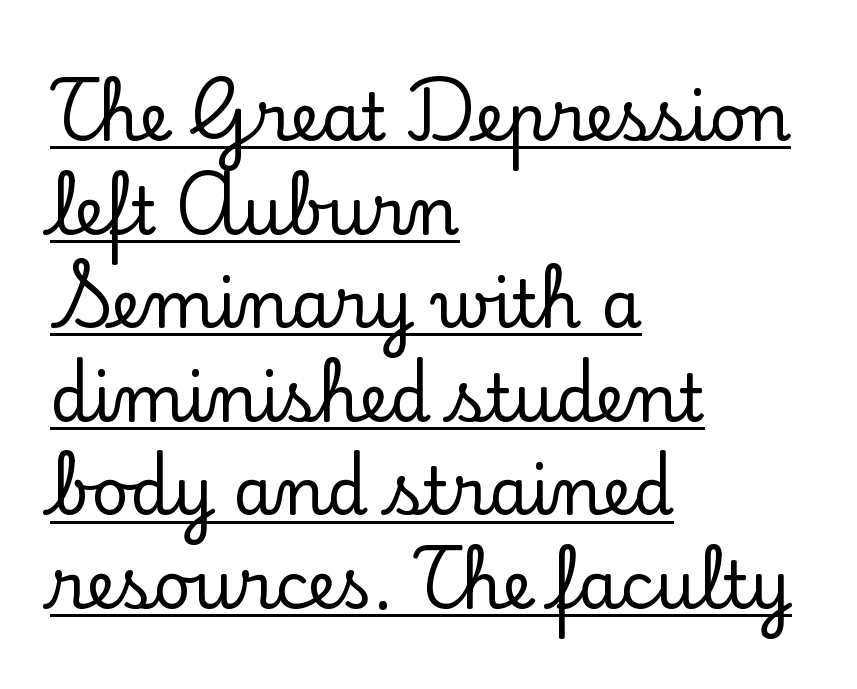
{"serif": "yes", "italic": "no", "width": "normal", "stroke_contrast": "low", "x_height": "small", "monospaced": "no", "underline": "yes", "align": "left", "line_spacing": "normal", "line_spacing_ratio": 1.44, "letter_spacing": "normal", "letter_spacing_em": 0.0, "glyph_px": 65}
